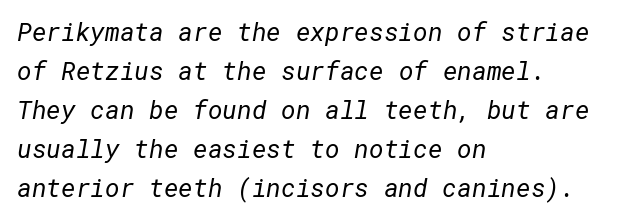
The image shows 25 px text type; set left-aligned, normal line spacing (1.56x), normal letter spacing, not underlined.
